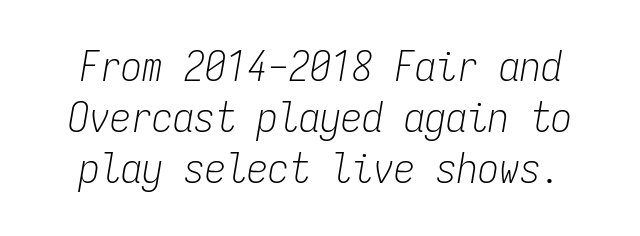
The image shows 42 px light, condensed type, italic (leaning right), monospaced; set line spacing 1.22x, normal letter spacing, not underlined; low stroke contrast and a medium x-height.
